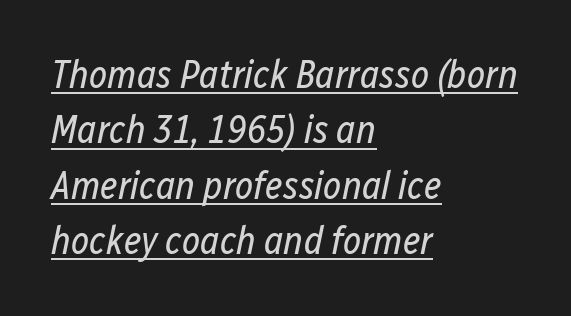
The image shows 39 px regular-weight, condensed type, italic (leaning right); set left-aligned, normal line spacing (1.42x), normal letter spacing, underlined; low stroke contrast and a medium x-height.
